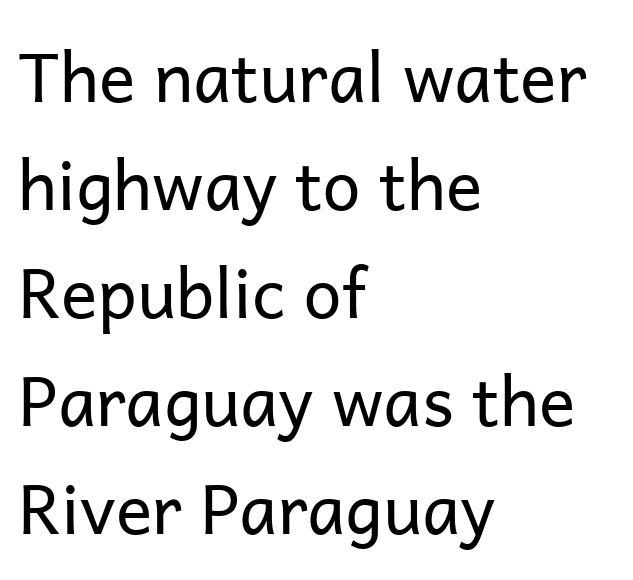
{"serif": "no", "italic": "no", "bold": "no", "weight": "regular", "width": "normal", "stroke_contrast": "low", "x_height": "medium", "monospaced": "no", "underline": "no", "align": "left", "line_spacing": "normal", "line_spacing_ratio": 1.59, "letter_spacing": "normal", "letter_spacing_em": 0.0, "glyph_px": 68}
